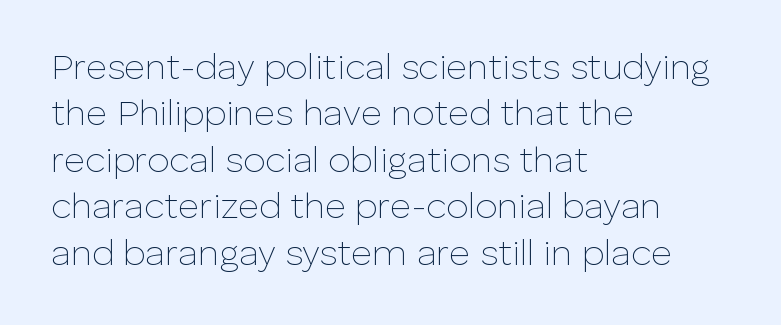
If you drew a line through each stem, it would be perfectly vertical. Any mark beneath the type? The region is blank. The characters are drawn with everyday or finer stroke widths. A typesetter would call this zero additional tracking.
